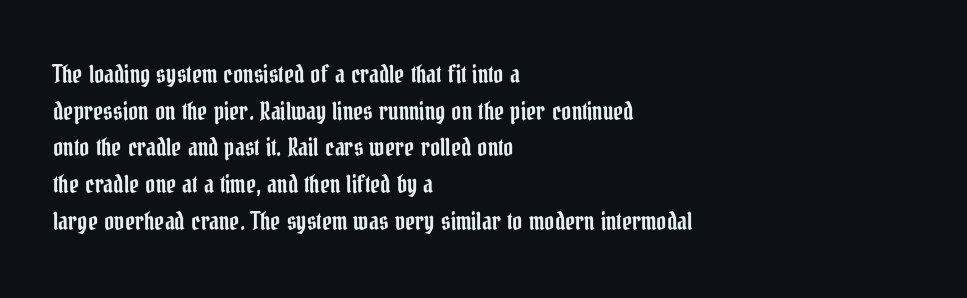
The image shows 24 px text type, upright; set left-aligned, normal line spacing (1.53x), normal letter spacing, not underlined.
